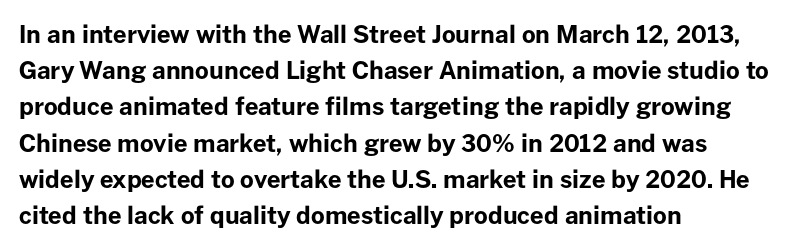
The vertical gap from one line to the next is medium. In terms of posture, this sample is upright. Look at the stroke-to-counter ratio: heavy, a bold. Clear beneath every line of the passage. Casual observation: everything's shoved over to the left. You could call the tracking neutral — neither tight nor loose.
